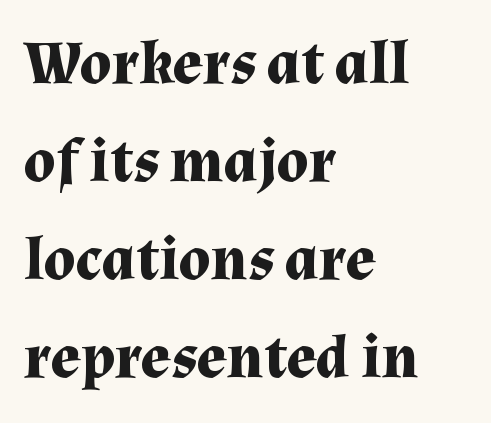
The image shows 62 px bold serif type, upright; set left-aligned, normal line spacing (1.58x), normal letter spacing, not underlined; medium stroke contrast and a medium x-height.
